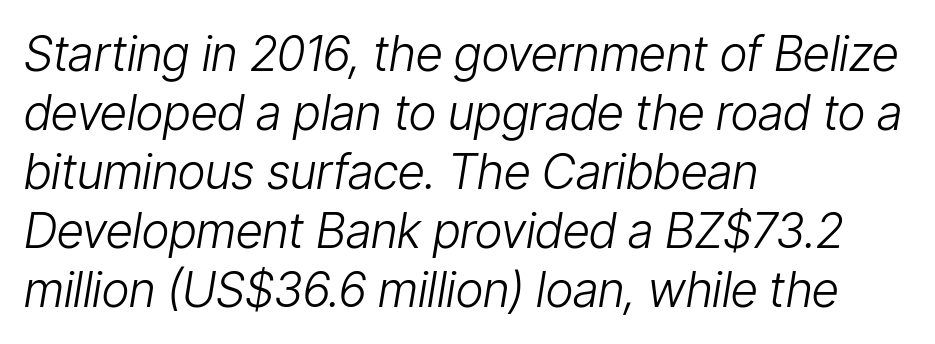
Q: Is the text bold? A: No.
Q: Is the text italic (slanted)? A: Yes, it leans right by about 9 degrees.
Q: Is the text underlined? A: No.
Q: How is the paragraph aligned? A: Left-aligned.
Q: Is the spacing between letters normal or unusually wide? A: Normal.
Q: Width (condensed, normal, or wide)? A: Condensed.
Q: Stroke contrast? A: Low.
Q: x-height? A: Medium.
Q: Monospaced? A: No.
